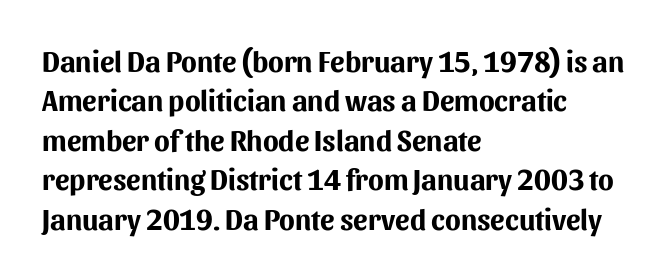
{"serif": "no", "italic": "no", "bold": "yes", "weight": "bold", "width": "normal", "stroke_contrast": "medium", "x_height": "medium", "monospaced": "no", "underline": "no", "align": "left", "line_spacing": "normal", "line_spacing_ratio": 1.36, "letter_spacing": "normal", "letter_spacing_em": 0.0, "glyph_px": 29}
